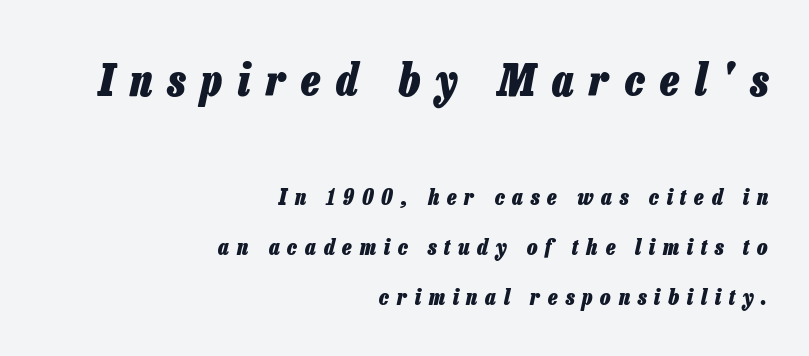
The image shows 44 px heavy, condensed type, italic (leaning right); set right-aligned, loose line spacing (2.28x), unusually wide letter spacing (+0.36 em), not underlined; the first (top) block is 2.0x larger; low stroke contrast and a medium x-height.
